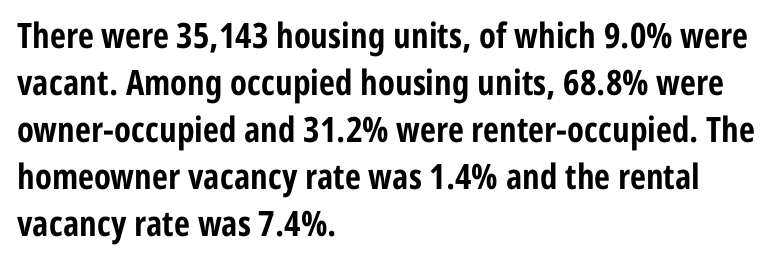
Q: Is the text bold? A: Yes.
Q: Is the text italic (slanted)? A: No, it is upright.
Q: Is the typeface a serif or a sans-serif typeface? A: Sans-serif.
Q: Is the text underlined? A: No.
Q: How is the paragraph aligned? A: Left-aligned.
Q: Is the spacing between letters normal or unusually wide? A: Normal.
Q: Is the spacing between lines tight, normal or loose? A: Normal.
Q: Width (condensed, normal, or wide)? A: Condensed.
Q: Stroke contrast? A: Low.
Q: x-height? A: Medium.
Q: Monospaced? A: No.
